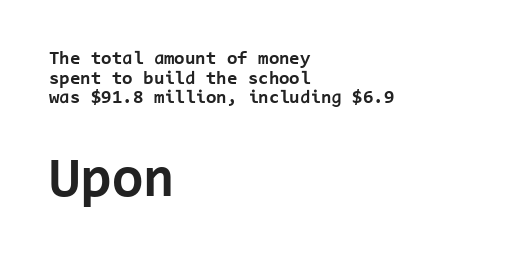
The image shows 57 px bold sans-serif type, upright, monospaced; set left-aligned, tight line spacing (1.03x), normal letter spacing, not underlined; the second (bottom) block is 3.0x larger; low stroke contrast and a medium x-height.
